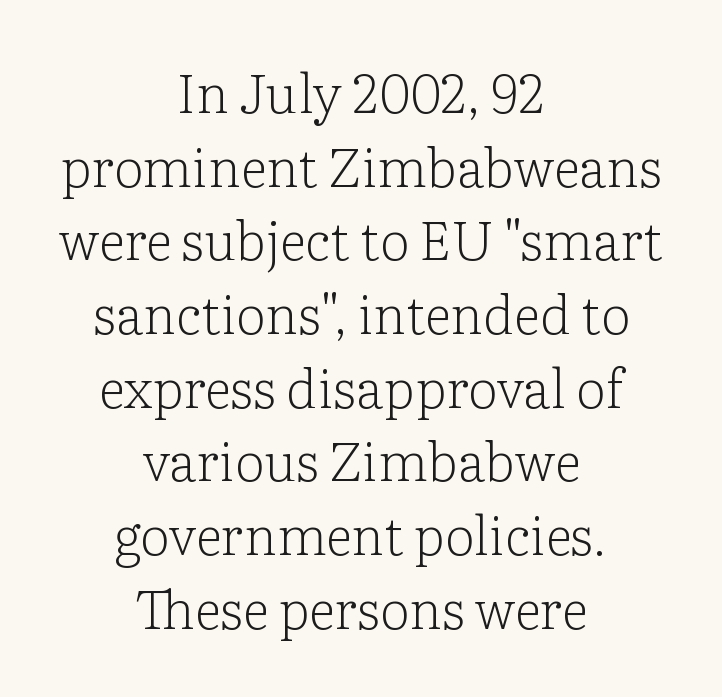
The image shows 53 px light serif type, upright; set centered, normal line spacing (1.39x), normal letter spacing, not underlined; low stroke contrast and a medium x-height.
